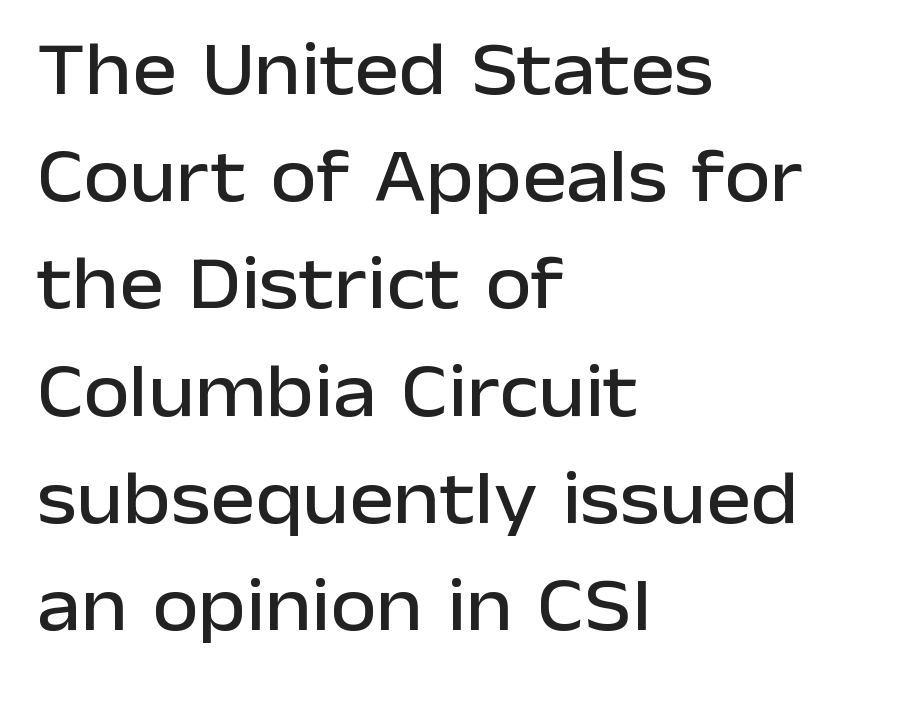
The image shows 75 px sans-serif type, upright; set left-aligned, normal line spacing (1.43x), normal letter spacing, not underlined; low stroke contrast and a medium x-height.
